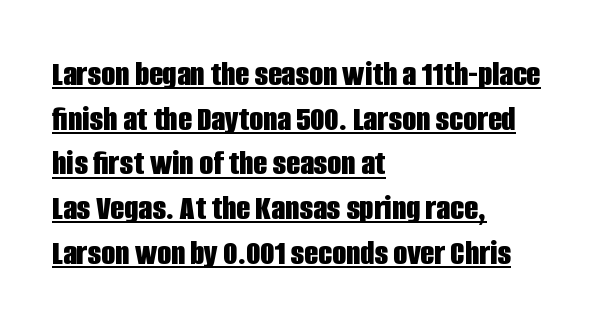
{"serif": "no", "italic": "no", "bold": "yes", "weight": "bold", "width": "condensed", "stroke_contrast": "low", "x_height": "large", "monospaced": "no", "underline": "yes", "align": "left", "line_spacing_ratio": 1.24, "letter_spacing": "normal", "letter_spacing_em": 0.0, "glyph_px": 36}
